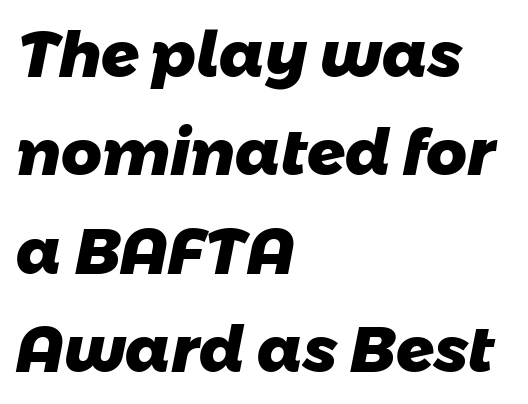
The image shows 63 px heavy sans-serif type; set left-aligned, normal line spacing (1.56x), normal letter spacing, not underlined; low stroke contrast and a medium x-height.
